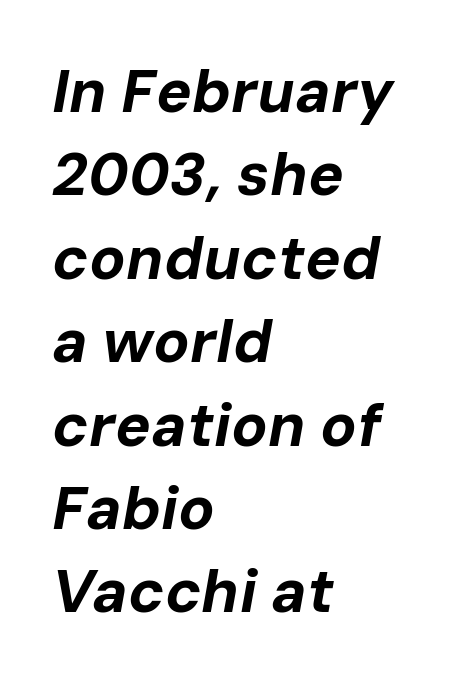
{"italic": "yes", "lean": "right", "slant_degrees": 10, "bold": "yes", "weight": "bold", "width": "normal", "stroke_contrast": "low", "x_height": "medium", "monospaced": "no", "underline": "no", "align": "left", "line_spacing": "normal", "line_spacing_ratio": 1.39, "letter_spacing": "normal", "letter_spacing_em": 0.0, "glyph_px": 60}
